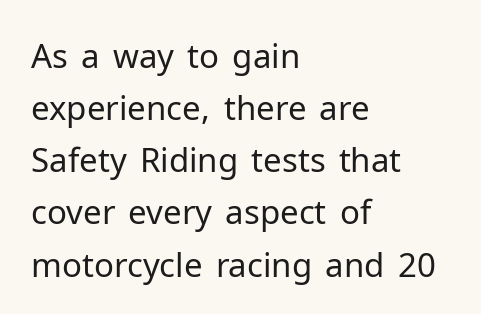
Anything drawn beneath the words? Only blank space. Caption: multi-line text, flush left, ragged right. Is this a fixed-width face? No — the glyphs have proportional, varying widths. The passage shown stacks its lines at a standard gap. Italic: no, the glyphs are upright roman.
